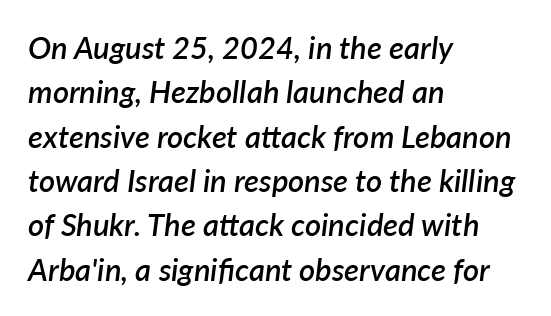
{"italic": "yes", "lean": "right", "slant_degrees": 7, "bold": "semi", "weight": "semibold", "width": "normal", "stroke_contrast": "low", "x_height": "medium", "monospaced": "no", "underline": "no", "align": "left", "line_spacing": "normal", "line_spacing_ratio": 1.43, "letter_spacing": "normal", "letter_spacing_em": 0.0, "glyph_px": 31}
